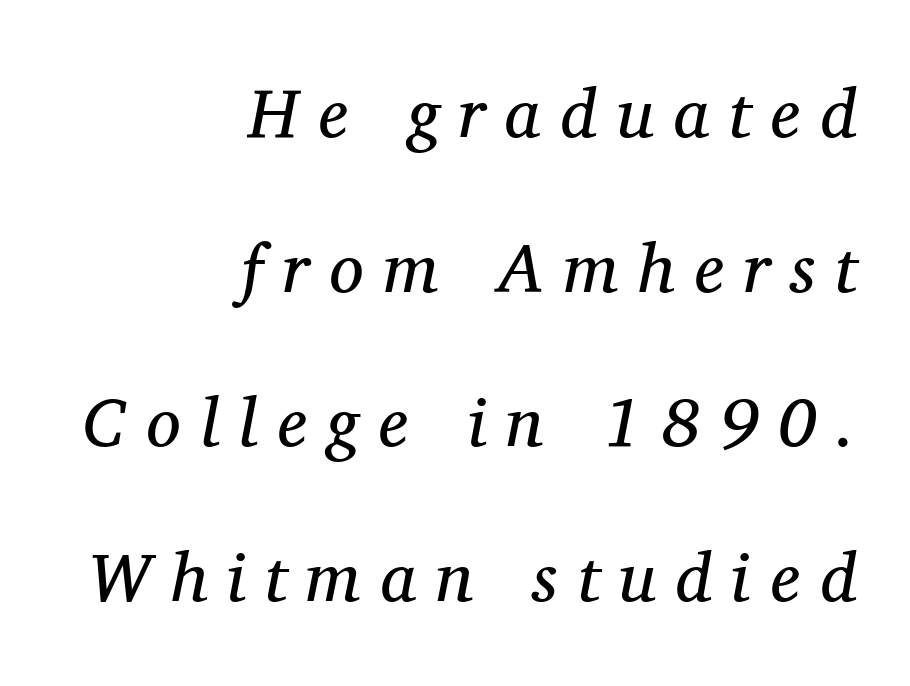
Q: Is the text bold? A: No.
Q: Is the text italic (slanted)? A: Yes, it leans right by about 11 degrees.
Q: Is the typeface a serif or a sans-serif typeface? A: Serif.
Q: Is the text underlined? A: No.
Q: How is the paragraph aligned? A: Right-aligned.
Q: Is the spacing between letters normal or unusually wide? A: Unusually wide.
Q: Is the spacing between lines tight, normal or loose? A: Loose.
Q: Width (condensed, normal, or wide)? A: Normal.
Q: Stroke contrast? A: Medium.
Q: x-height? A: Medium.
Q: Monospaced? A: No.
